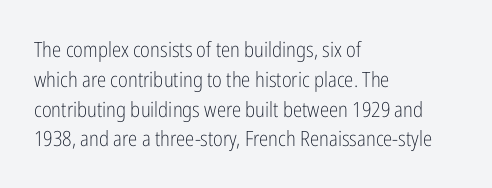
Q: Is the text bold? A: No.
Q: Is the text italic (slanted)? A: No, it is upright.
Q: Is the text underlined? A: No.
Q: How is the paragraph aligned? A: Left-aligned.
Q: Is the spacing between letters normal or unusually wide? A: Normal.
Q: Is the spacing between lines tight, normal or loose? A: Normal.
